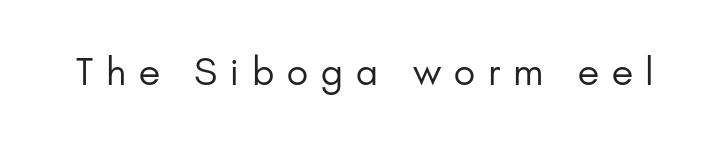
The image shows 37 px regular-weight sans-serif type, upright; set unusually wide letter spacing (+0.35 em), not underlined; low stroke contrast and a small x-height.
